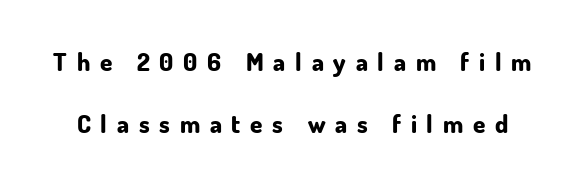
The image shows 25 px bold type, upright; set loose line spacing (2.47x), unusually wide letter spacing (+0.39 em), not underlined.
